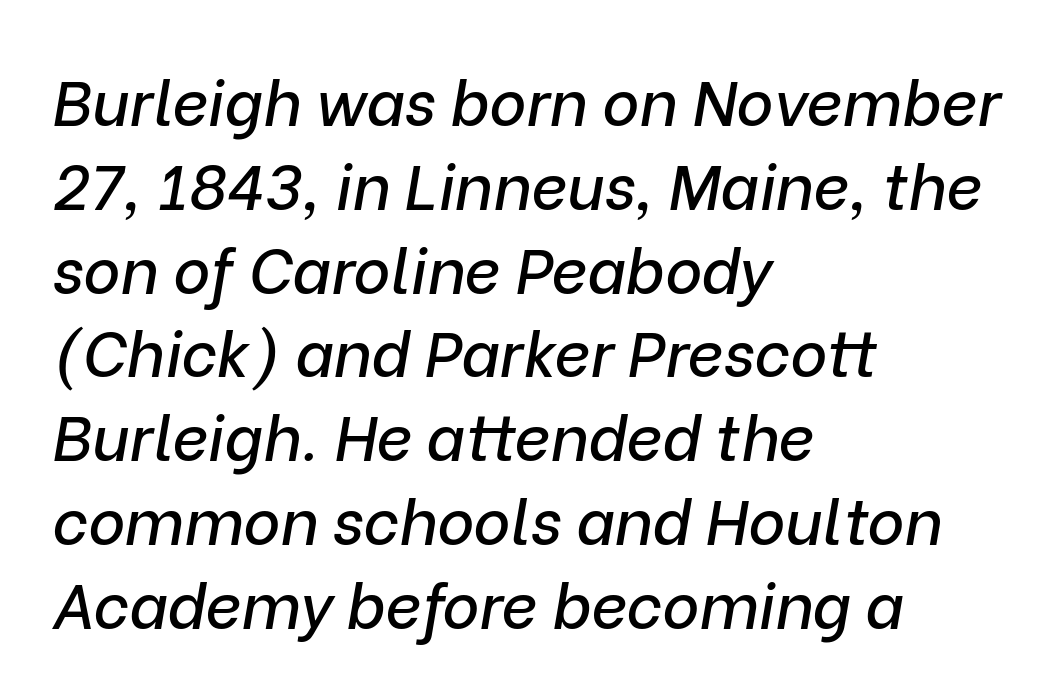
Q: Is the text italic (slanted)? A: Yes, it leans right by about 9 degrees.
Q: Is the text underlined? A: No.
Q: How is the paragraph aligned? A: Left-aligned.
Q: Is the spacing between letters normal or unusually wide? A: Normal.
Q: Is the spacing between lines tight, normal or loose? A: Normal.
Q: Width (condensed, normal, or wide)? A: Normal.
Q: Stroke contrast? A: Low.
Q: x-height? A: Medium.
Q: Monospaced? A: No.
